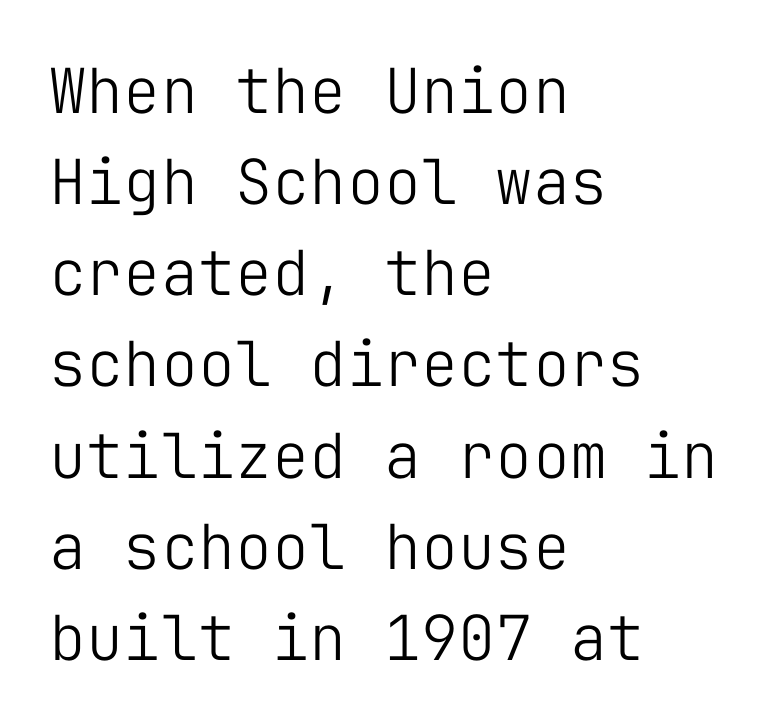
Q: Is the text bold? A: No.
Q: Is the text italic (slanted)? A: No, it is upright.
Q: Is the typeface a serif or a sans-serif typeface? A: Sans-serif.
Q: Is the text underlined? A: No.
Q: How is the paragraph aligned? A: Left-aligned.
Q: Is the spacing between letters normal or unusually wide? A: Normal.
Q: Is the spacing between lines tight, normal or loose? A: Normal.
Q: Width (condensed, normal, or wide)? A: Normal.
Q: Stroke contrast? A: Low.
Q: x-height? A: Medium.
Q: Monospaced? A: Yes.
